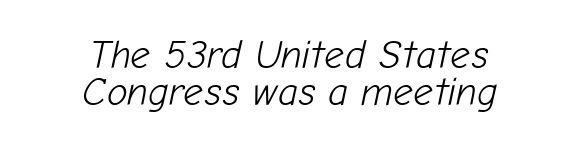
Q: Is the text bold? A: No.
Q: Is the text italic (slanted)? A: Yes, it leans right by about 12 degrees.
Q: Is the text underlined? A: No.
Q: How is the paragraph aligned? A: Centered.
Q: Is the spacing between letters normal or unusually wide? A: Normal.
Q: Is the spacing between lines tight, normal or loose? A: Tight.
Q: Width (condensed, normal, or wide)? A: Normal.
Q: Stroke contrast? A: Low.
Q: x-height? A: Medium.
Q: Monospaced? A: No.
